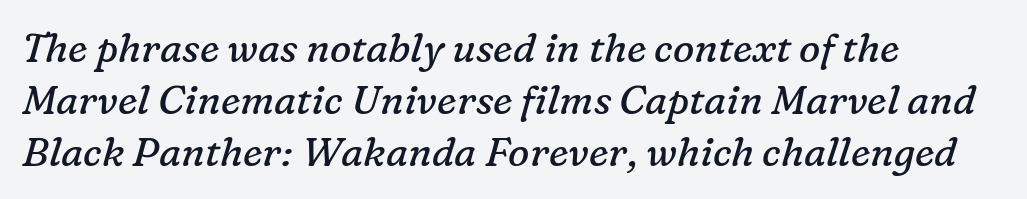
The space between consecutive lines is moderate. The paragraph has a hard left edge and a soft right edge. Nobody touched the tracking dial on this one. Quick note: underline off.
